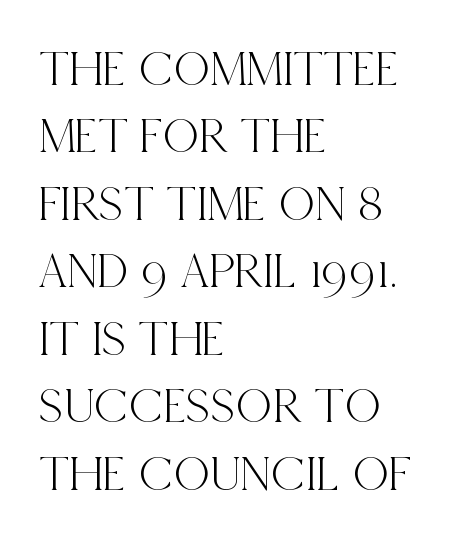
Teacher's note: observe the even left margin — that is flush-left alignment. Varying glyph widths throughout — classic text-font behaviour. The glyphs are unaccompanied by any horizontal stroke below them. When letters stand straight like this, we call the style roman or upright. One glance says typical: line gaps are just what's usual.
